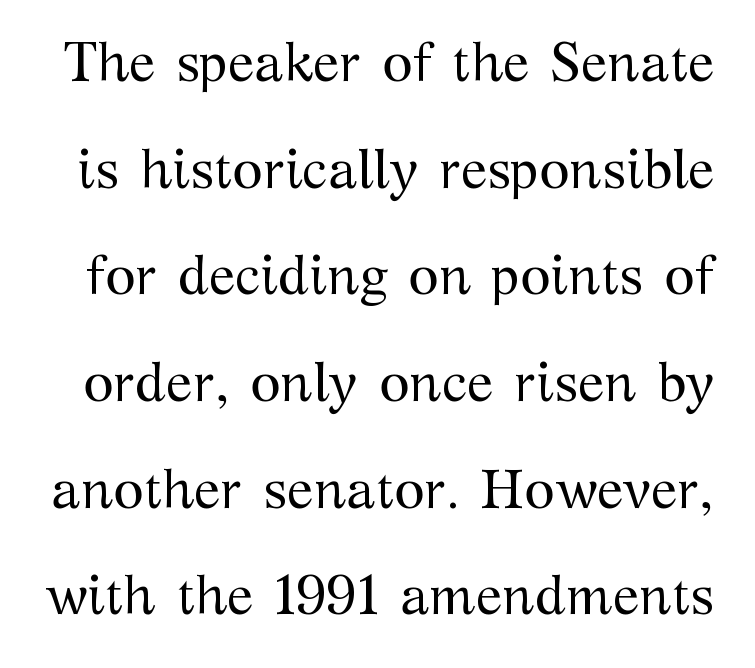
The image shows 55 px regular-weight serif type, upright; set loose line spacing (1.94x), normal letter spacing, not underlined; medium stroke contrast and a medium x-height.
